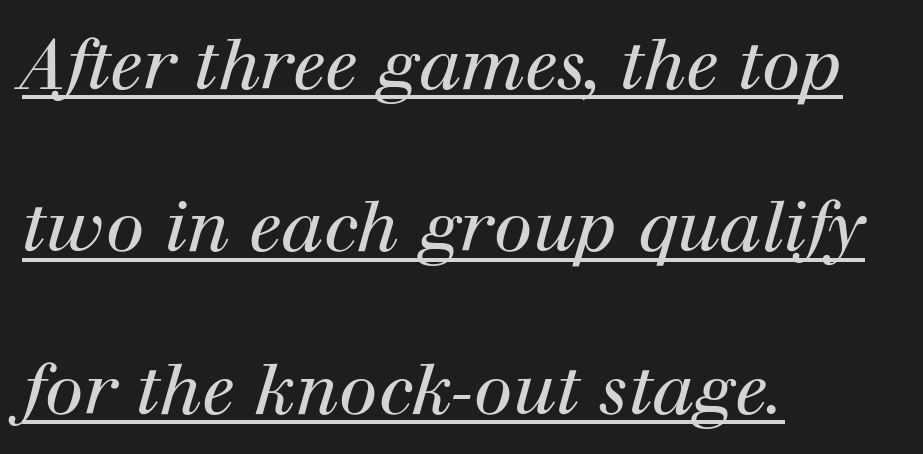
Note the varied advance widths — an 'i' is clearly narrower than an 'm'. These lines stack with their left ends in a neat column. Stroke mass is kept to a normal reading level or below. Regarding serifs, this sample has them.
